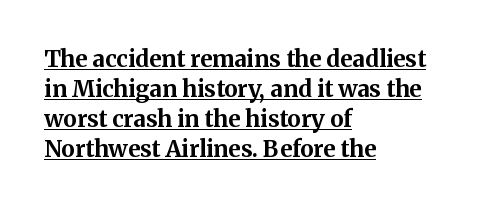
The image shows 23 px bold type, upright; set left-aligned, normal line spacing (1.31x), normal letter spacing, underlined.
